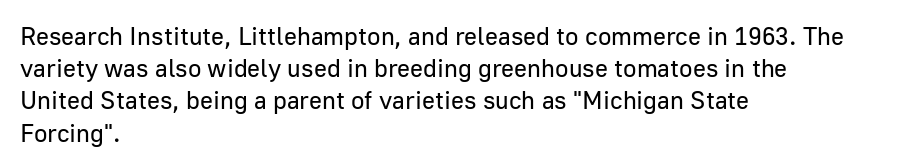
The image shows 25 px text type, upright; set left-aligned, normal line spacing (1.29x), normal letter spacing, not underlined.
